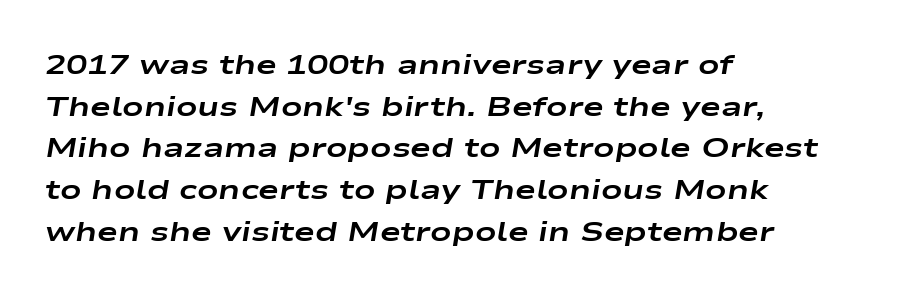
{"italic": "yes", "lean": "right", "slant_degrees": 9, "bold": "yes", "weight": "bold", "width": "wide", "stroke_contrast": "low", "x_height": "medium", "monospaced": "no", "underline": "no", "align": "left", "line_spacing": "normal", "line_spacing_ratio": 1.49, "letter_spacing": "normal", "letter_spacing_em": 0.0, "glyph_px": 28}
